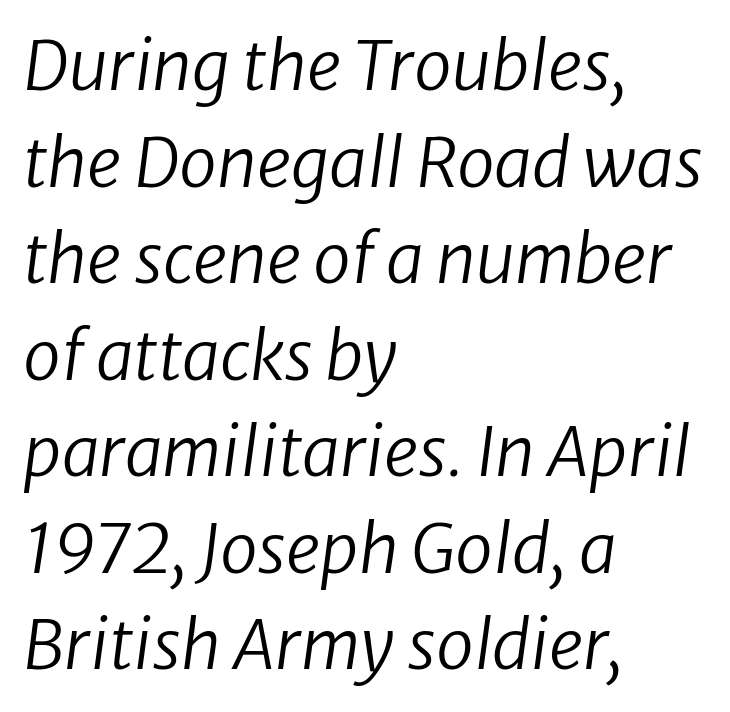
{"serif": "no", "bold": "no", "weight": "regular", "width": "normal", "stroke_contrast": "low", "x_height": "medium", "monospaced": "no", "underline": "no", "align": "left", "line_spacing": "normal", "line_spacing_ratio": 1.42, "letter_spacing": "normal", "letter_spacing_em": 0.0, "glyph_px": 68}
